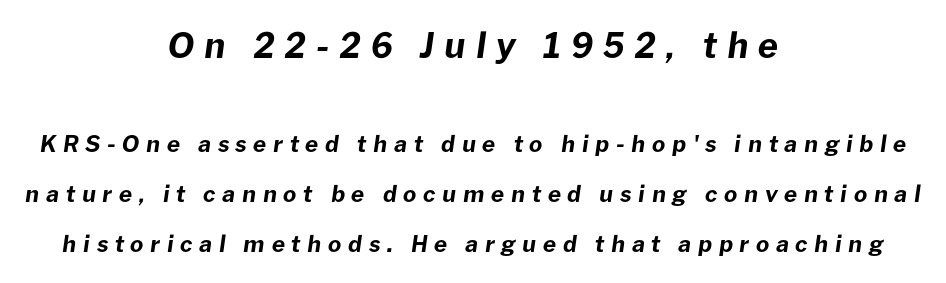
The image shows 35 px bold type, italic (leaning right); set centered, loose line spacing (2.19x), unusually wide letter spacing (+0.29 em), not underlined; the first (top) block is 1.52x larger; low stroke contrast and a medium x-height.
